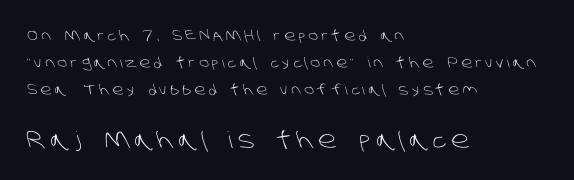
{"bold": "no", "underline": "no", "align": "left", "line_spacing": "loose", "line_spacing_ratio": 1.94, "letter_spacing": "wide", "letter_spacing_em": 0.23, "larger_block": "second", "size_ratio": 1.64, "glyph_px": 23}
